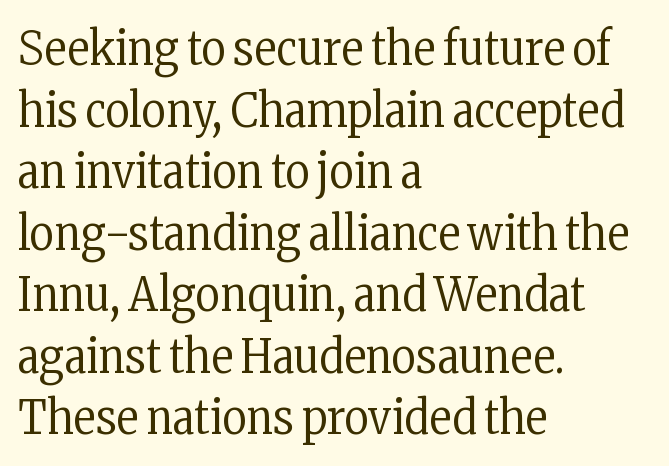
{"serif": "yes", "italic": "no", "bold": "no", "weight": "regular", "width": "condensed", "stroke_contrast": "low", "x_height": "medium", "monospaced": "no", "underline": "no", "align": "left", "line_spacing": "normal", "line_spacing_ratio": 1.31, "letter_spacing": "normal", "letter_spacing_em": 0.0, "glyph_px": 47}
